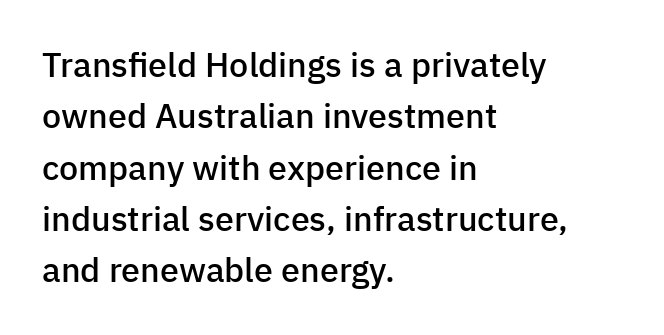
{"serif": "no", "italic": "no", "bold": "semi", "weight": "semibold", "width": "normal", "stroke_contrast": "low", "x_height": "medium", "monospaced": "no", "underline": "no", "align": "left", "line_spacing": "normal", "line_spacing_ratio": 1.51, "letter_spacing": "normal", "letter_spacing_em": 0.0, "glyph_px": 34}
